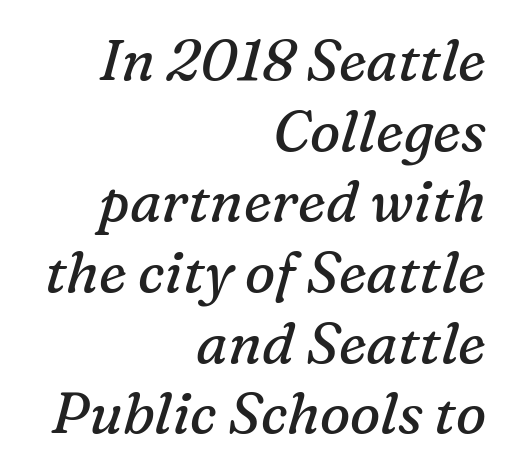
The image shows 57 px regular-weight serif type, italic (leaning right); set right-aligned, line spacing 1.24x, normal letter spacing, not underlined; medium stroke contrast and a medium x-height.
